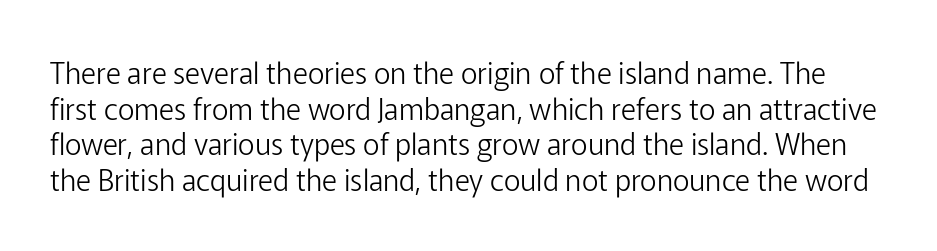
Q: Is the text bold? A: No.
Q: Is the text italic (slanted)? A: No, it is upright.
Q: Is the typeface a serif or a sans-serif typeface? A: Sans-serif.
Q: Is the text underlined? A: No.
Q: Is the spacing between letters normal or unusually wide? A: Normal.
Q: Width (condensed, normal, or wide)? A: Normal.
Q: Stroke contrast? A: Low.
Q: x-height? A: Medium.
Q: Monospaced? A: No.
